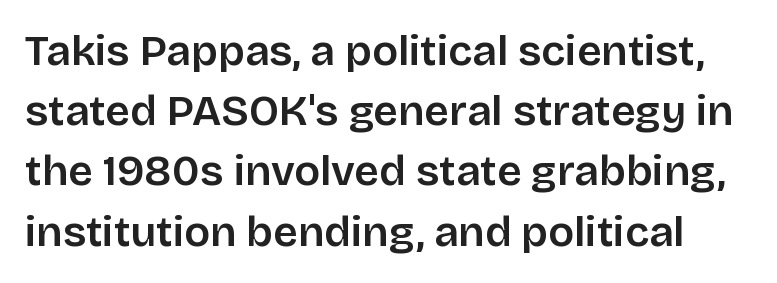
The image shows 43 px sans-serif type, upright; set normal line spacing (1.4x), normal letter spacing, not underlined; low stroke contrast and a large x-height.
